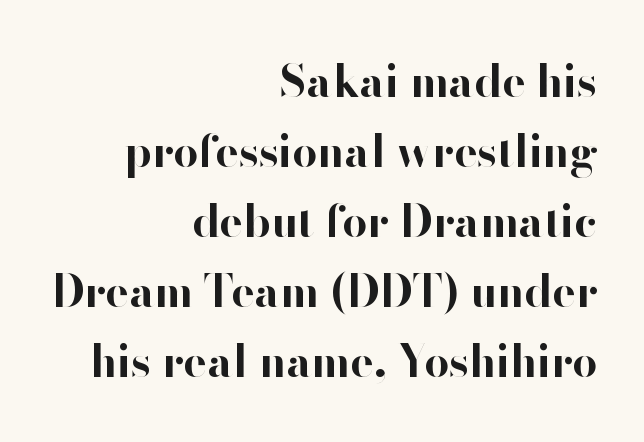
The image shows 44 px bold sans-serif type, upright; set right-aligned, normal line spacing (1.59x), normal letter spacing, not underlined; high stroke contrast and a small x-height.
